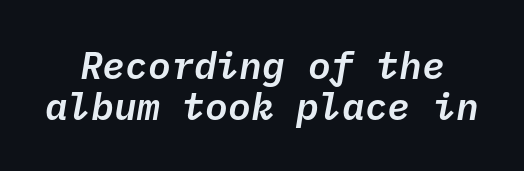
Q: Is the text italic (slanted)? A: Yes, it leans right by about 10 degrees.
Q: Is the text underlined? A: No.
Q: Is the spacing between letters normal or unusually wide? A: Normal.
Q: Is the spacing between lines tight, normal or loose? A: Tight.
Q: Width (condensed, normal, or wide)? A: Normal.
Q: Stroke contrast? A: Low.
Q: x-height? A: Medium.
Q: Monospaced? A: Yes.
